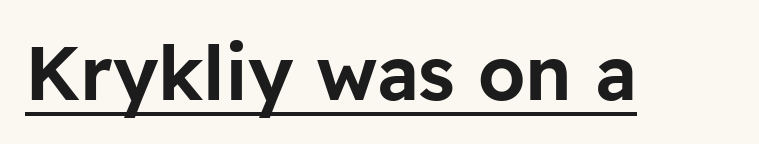
The image shows 75 px sans-serif type, upright; set normal letter spacing, underlined; low stroke contrast and a medium x-height.
